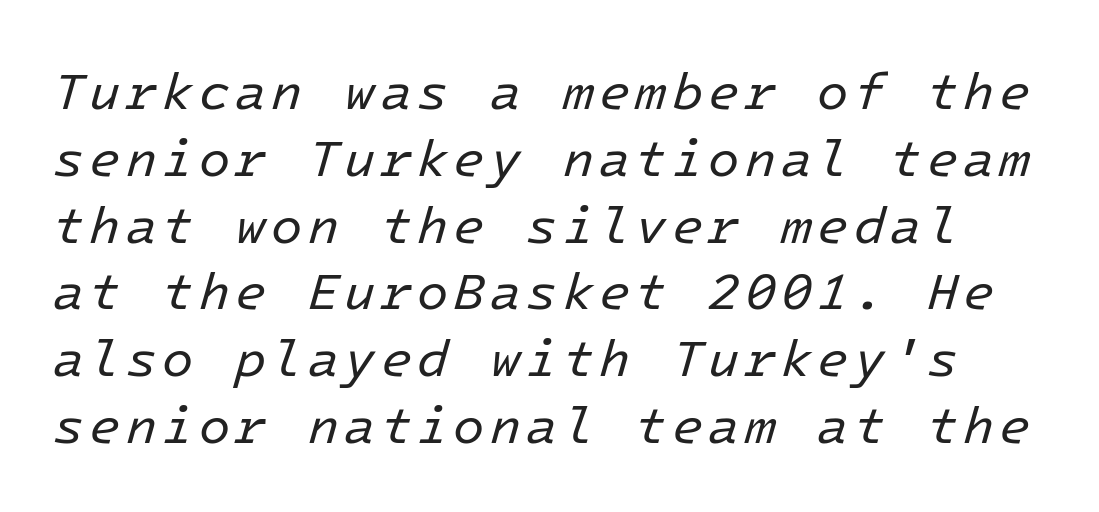
The image shows 51 px regular-weight type, italic (leaning right); set normal line spacing (1.31x), not underlined; low stroke contrast and a medium x-height.
